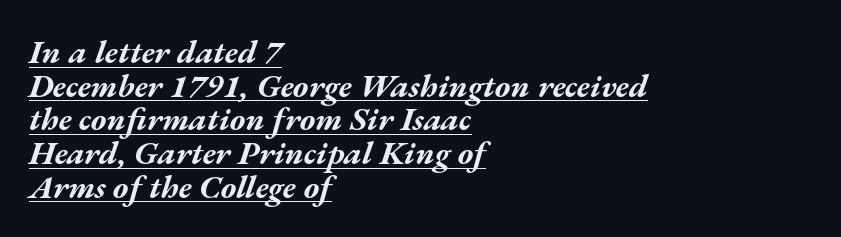
Looks like someone drew a line under every word here. Stroke thickness is high; the sample reads as a true bold. Horizontally, the lines are justified to the leading edge only. This block would grow much taller if given ordinary leading; it's compressed now.
